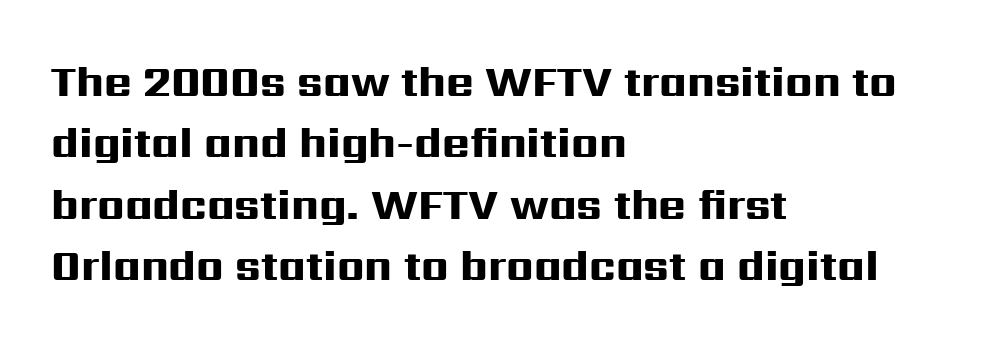
The image shows 42 px heavy, wide sans-serif type, upright; set left-aligned, normal line spacing (1.46x), normal letter spacing, not underlined; high stroke contrast and a medium x-height.
